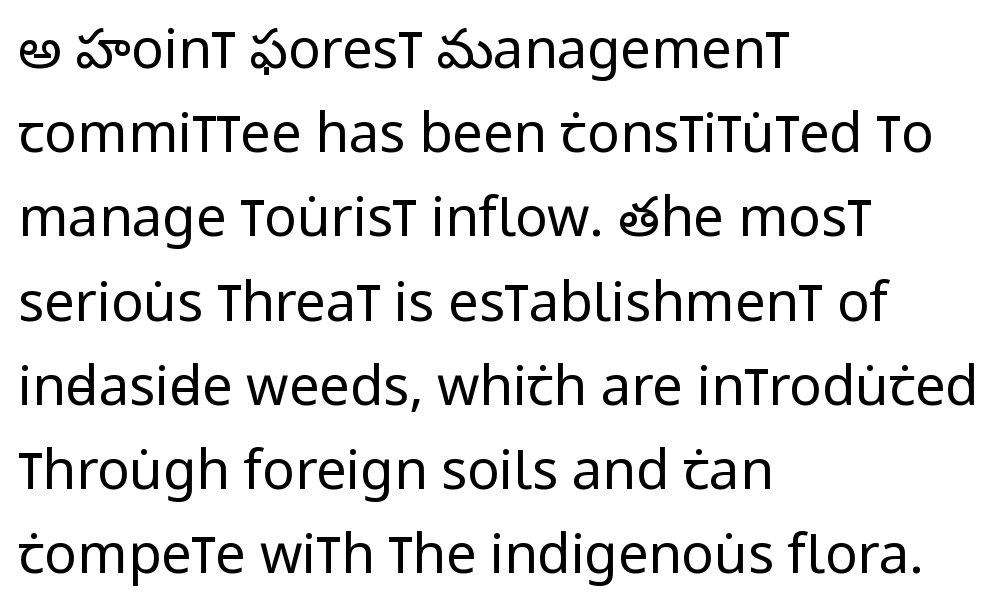
The image shows 54 px regular-weight, condensed sans-serif type, upright; set left-aligned, normal line spacing (1.56x), normal letter spacing, not underlined; low stroke contrast and a large x-height.
